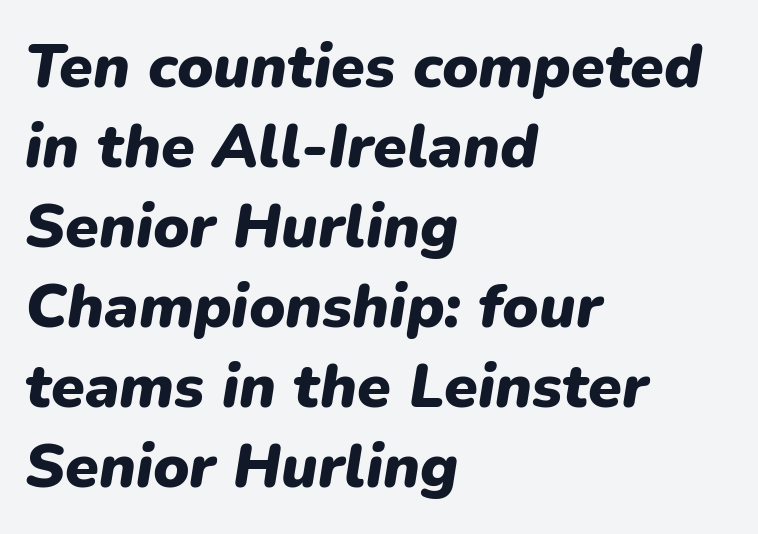
{"italic": "yes", "lean": "right", "slant_degrees": 9, "bold": "yes", "weight": "heavy", "width": "normal", "stroke_contrast": "low", "x_height": "medium", "monospaced": "no", "underline": "no", "align": "left", "line_spacing": "normal", "line_spacing_ratio": 1.31, "letter_spacing": "normal", "letter_spacing_em": 0.0, "glyph_px": 61}
